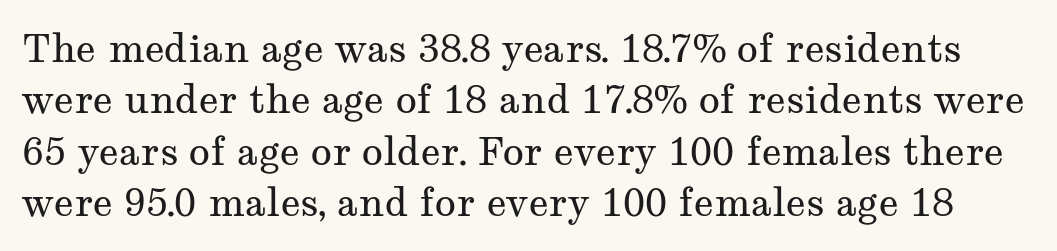
The image shows 39 px regular-weight, wide serif type, upright; set normal line spacing (1.32x), normal letter spacing, not underlined; medium stroke contrast and a medium x-height.
